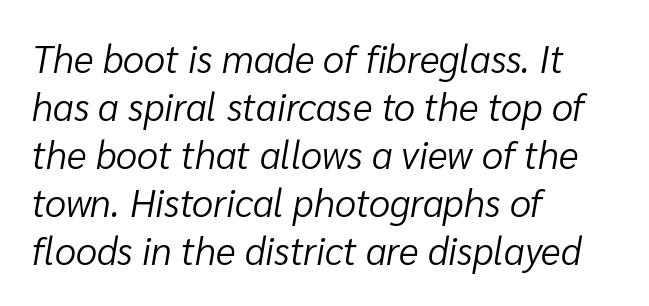
{"italic": "yes", "lean": "right", "slant_degrees": 10, "bold": "no", "weight": "light", "width": "normal", "stroke_contrast": "low", "x_height": "medium", "monospaced": "no", "underline": "no", "align": "left", "line_spacing": "normal", "line_spacing_ratio": 1.26, "letter_spacing": "normal", "letter_spacing_em": 0.0, "glyph_px": 38}
